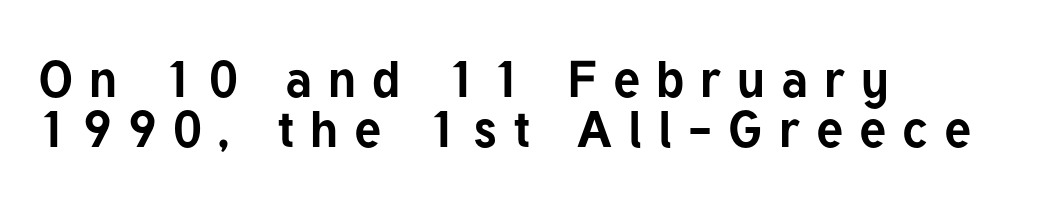
The image shows 51 px bold sans-serif type, upright; set left-aligned, tight line spacing (0.98x), unusually wide letter spacing (+0.31 em), not underlined; low stroke contrast and a medium x-height.
